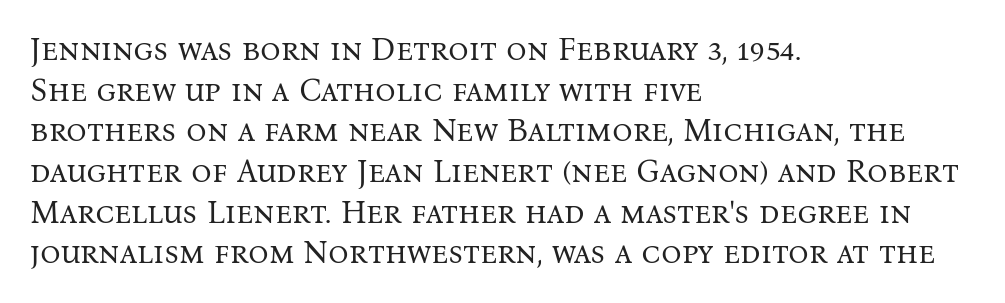
Old-style or modern, the face here clearly has serifs. Leftover space on each line is placed entirely after the last word. The line texture is even and compact thanks to regular tracking. It's the straight-up-and-down kind of type.
